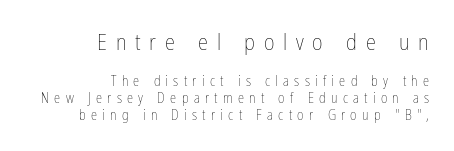
{"italic": "no", "bold": "no", "underline": "no", "align": "right", "line_spacing_ratio": 1.21, "letter_spacing": "wide", "letter_spacing_em": 0.38, "larger_block": "first", "size_ratio": 1.64, "glyph_px": 23}
